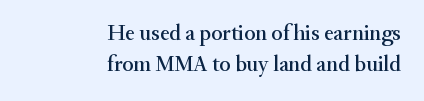
Notice how the stems are strictly vertical — no italics here. Regarding leading, the lines here are spaced in the standard way. A bare baseline throughout the passage. What stands out about the letter spacing? Nothing — it is the standard amount. Right-aligned paragraph, ragged on the left.
